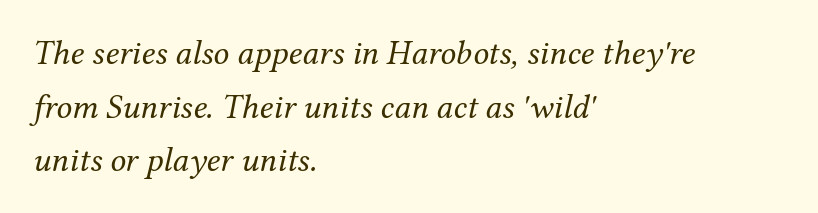
Observe the ordinary spacing: letters are neighbours, not strangers. To sum up the face: it has serifs. Style check: oblique. Check the space under the baseline: it is left empty.
